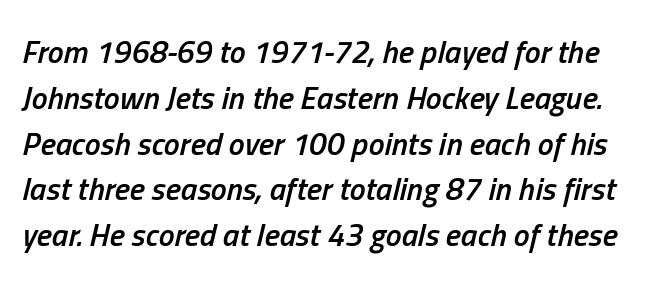
Q: Is the text bold? A: Semi-bold.
Q: Is the text italic (slanted)? A: Yes, it leans right by about 13 degrees.
Q: Is the text underlined? A: No.
Q: Is the spacing between letters normal or unusually wide? A: Normal.
Q: Is the spacing between lines tight, normal or loose? A: Normal.
Q: Width (condensed, normal, or wide)? A: Condensed.
Q: Stroke contrast? A: Low.
Q: x-height? A: Medium.
Q: Monospaced? A: No.
